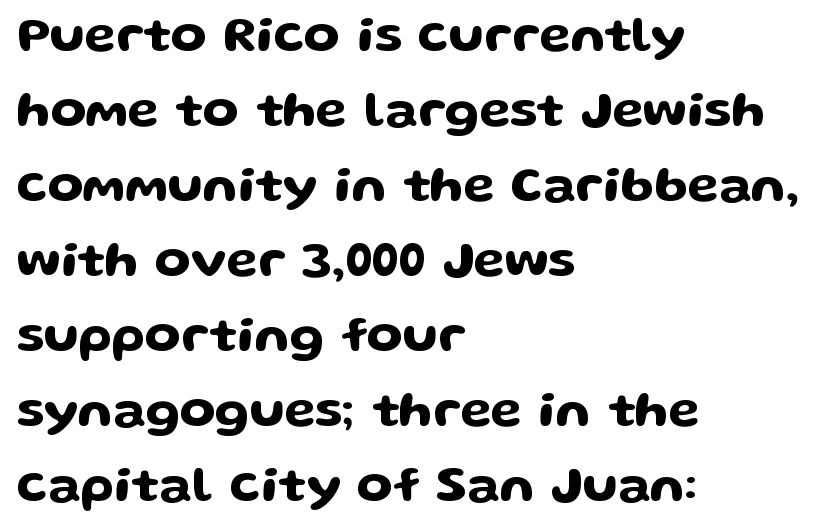
The image shows 51 px wide sans-serif type, upright; set left-aligned, normal line spacing (1.47x), normal letter spacing, not underlined; low stroke contrast and a medium x-height.
